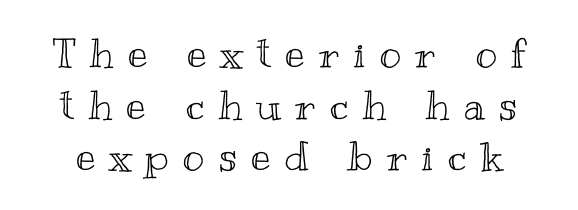
Bare-footed words on every line. In terms of posture, this sample is upright. A typesetter would call this proportional, since set widths differ per character. Between one letter and the next there's a generous, obvious gap. The block of text has a typical density, with ordinary space between rows.
